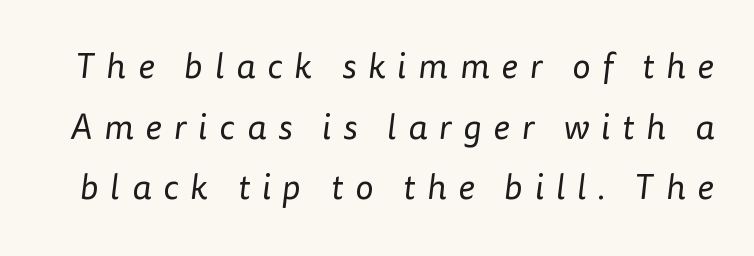
{"serif": "no", "bold": "no", "weight": "regular", "width": "normal", "stroke_contrast": "low", "x_height": "medium", "monospaced": "no", "underline": "no", "line_spacing_ratio": 1.73, "letter_spacing": "wide", "letter_spacing_em": 0.34, "glyph_px": 35}
